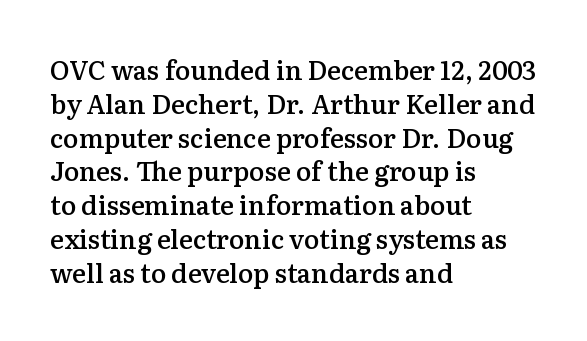
Look at the tracking — it's just the regular setting, nothing added. Line starts are locked; line ends wander. No word sits above an underline. The sample has been set in demibold, a notch under bold.
